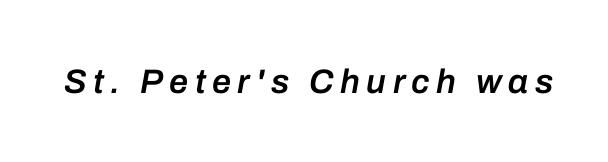
The letters advance in unequal steps, a hallmark of proportional type. Summary of weight: moderately heavy, a semibold. Rule under the text: the space is simply empty. There's an unmistakable incline to the writing here.
